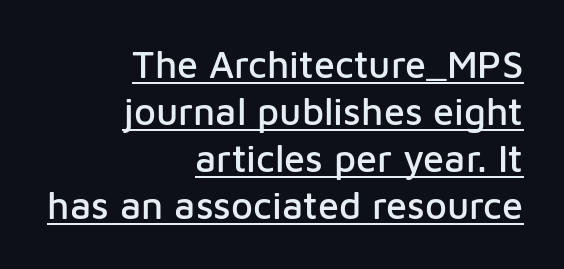
Q: Is the text italic (slanted)? A: No, it is upright.
Q: Is the typeface a serif or a sans-serif typeface? A: Sans-serif.
Q: Is the text underlined? A: Yes.
Q: How is the paragraph aligned? A: Right-aligned.
Q: Is the spacing between letters normal or unusually wide? A: Normal.
Q: Width (condensed, normal, or wide)? A: Normal.
Q: Stroke contrast? A: Low.
Q: x-height? A: Medium.
Q: Monospaced? A: No.
